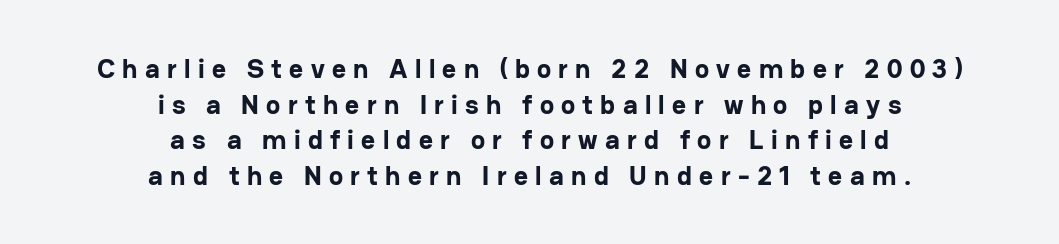
{"italic": "no", "bold": "yes", "underline": "no", "align": "center", "line_spacing": "normal", "line_spacing_ratio": 1.32, "letter_spacing": "wide", "letter_spacing_em": 0.27, "glyph_px": 27}
